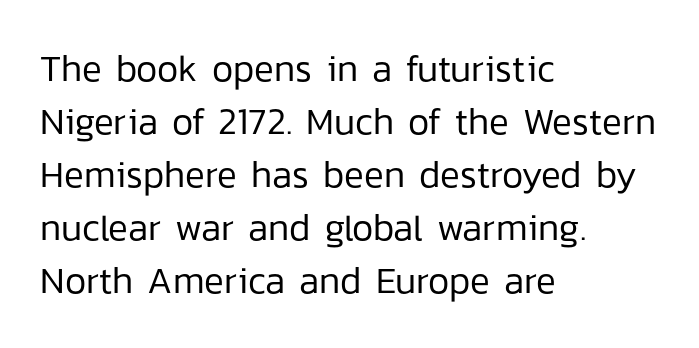
{"serif": "no", "italic": "no", "bold": "no", "weight": "regular", "width": "normal", "stroke_contrast": "low", "x_height": "medium", "monospaced": "no", "underline": "no", "align": "left", "line_spacing": "normal", "line_spacing_ratio": 1.43, "letter_spacing": "normal", "letter_spacing_em": 0.0, "glyph_px": 37}
